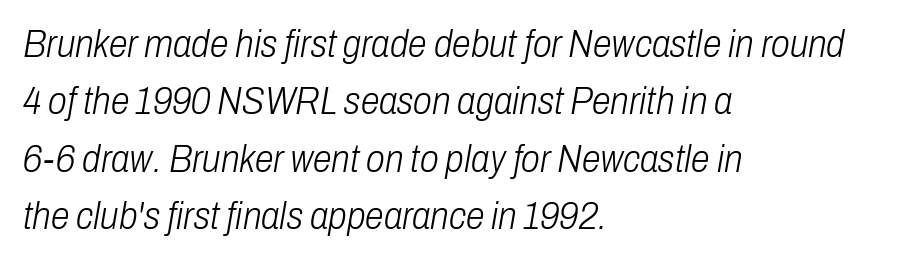
{"italic": "yes", "lean": "right", "slant_degrees": 10, "bold": "no", "weight": "light", "width": "condensed", "stroke_contrast": "low", "x_height": "medium", "monospaced": "no", "underline": "no", "align": "left", "line_spacing": "normal", "line_spacing_ratio": 1.51, "letter_spacing": "normal", "letter_spacing_em": 0.0, "glyph_px": 38}
